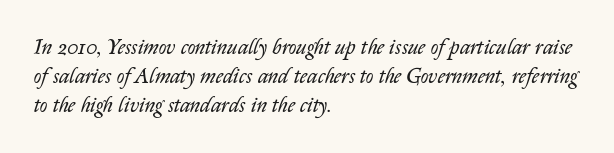
Letters have the restrained weight of plain body copy at most. One-word summary of the alignment: left. The strip under each line holds only bare page. The leading is moderate, giving the passage an even texture.
